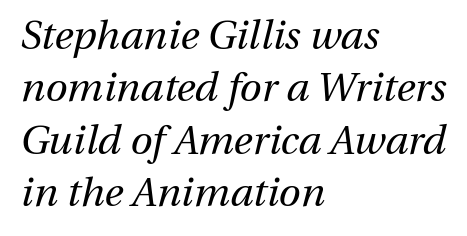
Q: Is the text bold? A: No.
Q: Is the text italic (slanted)? A: Yes, it leans right by about 13 degrees.
Q: Is the text underlined? A: No.
Q: How is the paragraph aligned? A: Left-aligned.
Q: Is the spacing between letters normal or unusually wide? A: Normal.
Q: Is the spacing between lines tight, normal or loose? A: Normal.
Q: Width (condensed, normal, or wide)? A: Normal.
Q: Stroke contrast? A: Medium.
Q: x-height? A: Medium.
Q: Monospaced? A: No.
